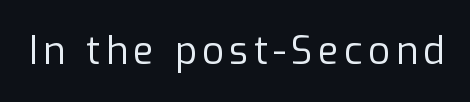
Anything drawn beneath the words? Only blank space. Stroke thickness stays within the range of a standard reading face or lighter. Does the type have serifs? No, each stem ends abruptly. Each letter keeps its own natural width here, so spacing adapts to shape. The letters stand upright; this is a roman face.
